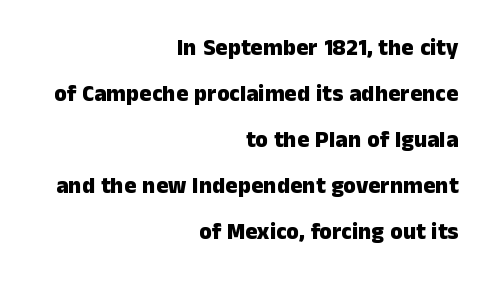
Q: Is the text bold? A: Yes.
Q: Is the text italic (slanted)? A: No, it is upright.
Q: Is the text underlined? A: No.
Q: How is the paragraph aligned? A: Right-aligned.
Q: Is the spacing between letters normal or unusually wide? A: Normal.
Q: Is the spacing between lines tight, normal or loose? A: Loose.
